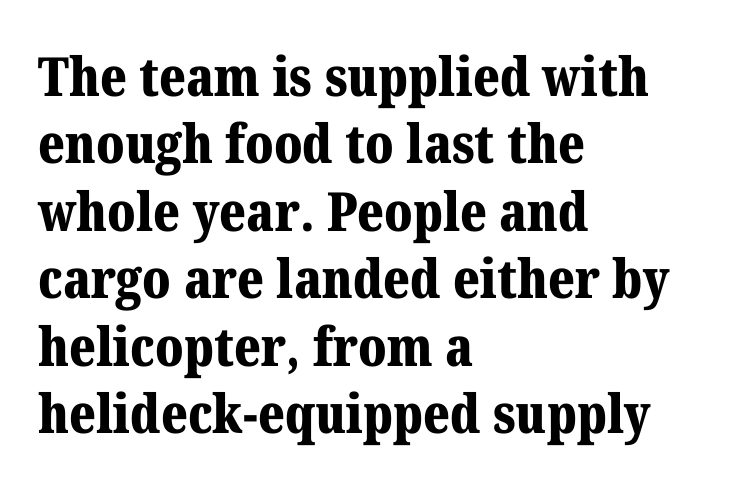
The image shows 54 px bold serif type, upright; set left-aligned, normal line spacing (1.25x), normal letter spacing, not underlined; medium stroke contrast and a medium x-height.
